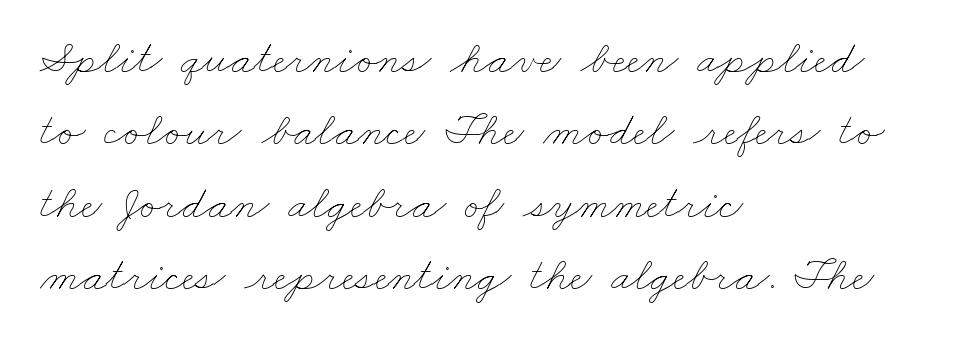
The image shows 47 px thin, wide type; set left-aligned, normal line spacing (1.54x), normal letter spacing, not underlined; low stroke contrast and a small x-height.
